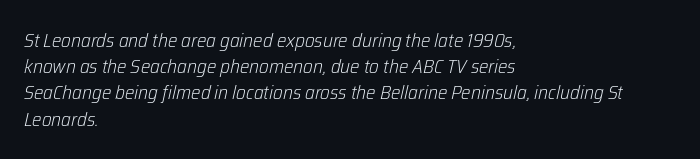
{"italic": "yes", "lean": "right", "slant_degrees": 12, "bold": "no", "underline": "no", "align": "left", "line_spacing": "normal", "line_spacing_ratio": 1.31, "letter_spacing": "normal", "letter_spacing_em": 0.0, "glyph_px": 20}
